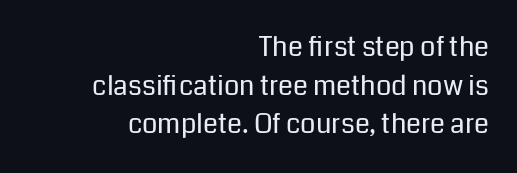
Q: Is the text bold? A: No.
Q: Is the text italic (slanted)? A: No, it is upright.
Q: Is the text underlined? A: No.
Q: How is the paragraph aligned? A: Right-aligned.
Q: Is the spacing between letters normal or unusually wide? A: Normal.
Q: Is the spacing between lines tight, normal or loose? A: Normal.
